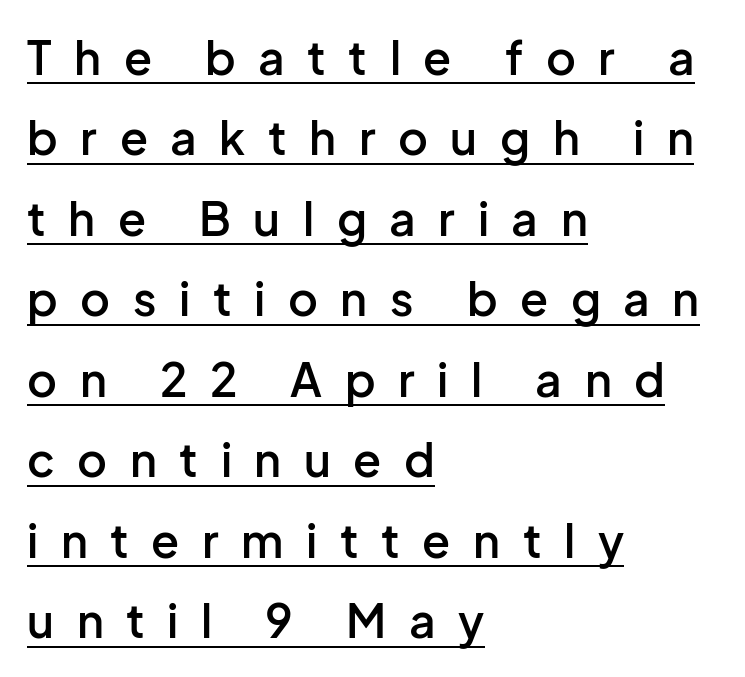
Q: Is the text bold? A: Semi-bold.
Q: Is the text italic (slanted)? A: No, it is upright.
Q: Is the typeface a serif or a sans-serif typeface? A: Sans-serif.
Q: Is the text underlined? A: Yes.
Q: How is the paragraph aligned? A: Left-aligned.
Q: Is the spacing between letters normal or unusually wide? A: Unusually wide.
Q: Width (condensed, normal, or wide)? A: Normal.
Q: Stroke contrast? A: Low.
Q: x-height? A: Medium.
Q: Monospaced? A: No.
